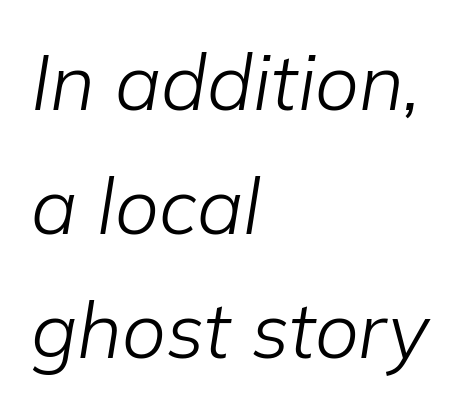
The image shows 78 px light type, italic (leaning right); set left-aligned, normal line spacing (1.59x), normal letter spacing, not underlined; low stroke contrast and a medium x-height.
